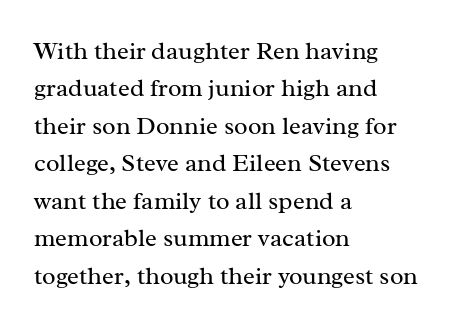
{"italic": "no", "bold": "no", "underline": "no", "align": "left", "line_spacing": "normal", "line_spacing_ratio": 1.5, "letter_spacing": "normal", "letter_spacing_em": 0.0, "glyph_px": 25}
